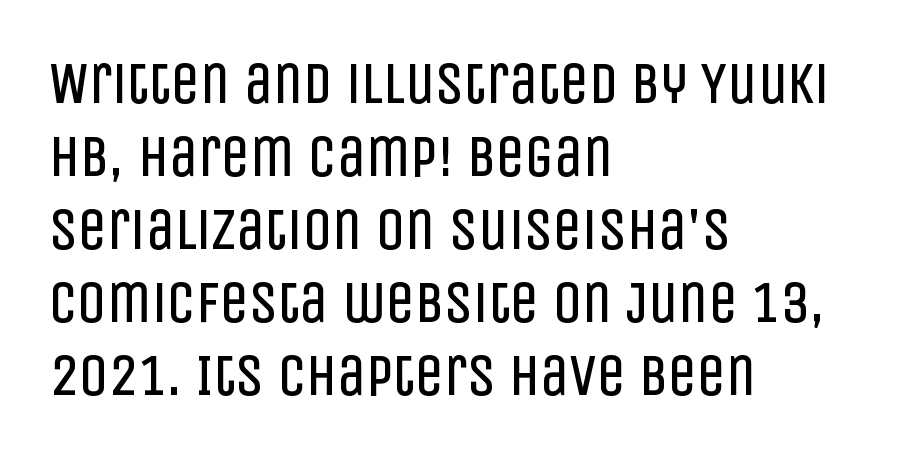
A typesetter would call this proportional, since set widths differ per character. Short note: letters normally spaced. A normal amount of white space separates one row of letters from the next. A clean baseline with only descenders dipping below it.
